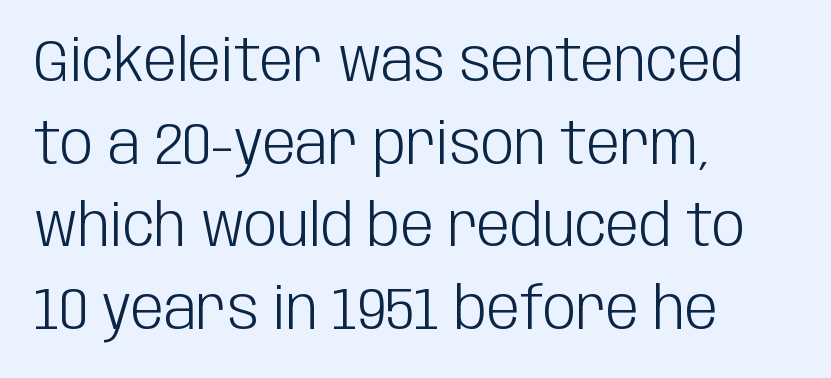
The image shows 59 px light, condensed sans-serif type, upright; set left-aligned, normal line spacing (1.4x), normal letter spacing, not underlined; low stroke contrast and a large x-height.
